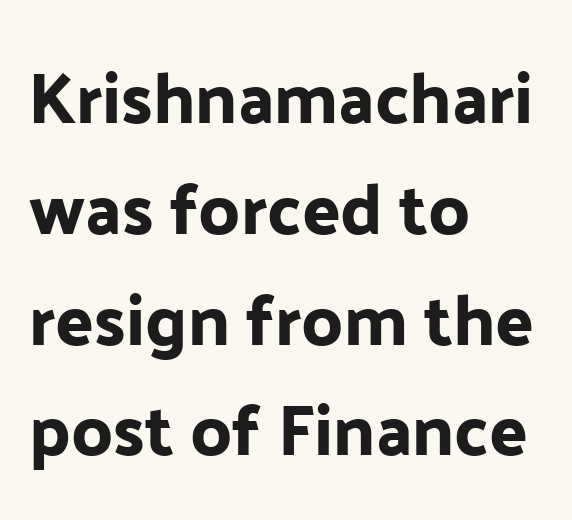
The image shows 71 px sans-serif type, upright; set left-aligned, normal line spacing (1.56x), normal letter spacing, not underlined; low stroke contrast and a medium x-height.
